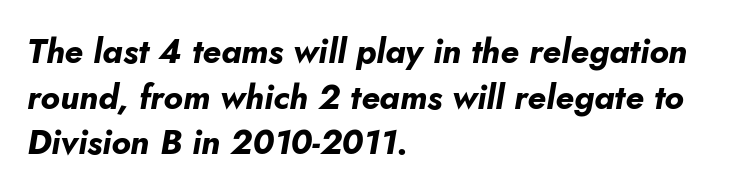
The letters are bold, with thick, heavy strokes. This rendering features lettering with no underline. Designer's note — italics engaged. Does extra space separate the letters? No, they use regular spacing.
